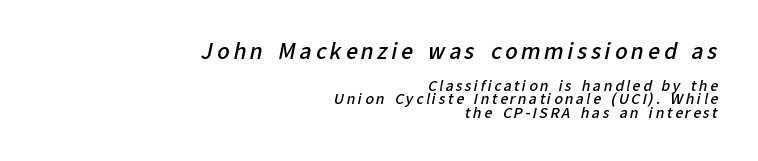
Q: Is the text bold? A: Semi-bold.
Q: Is the text underlined? A: No.
Q: How is the paragraph aligned? A: Right-aligned.
Q: Is the spacing between lines tight, normal or loose? A: Tight.
Q: Which block of text is set in a larger size, the first (top) or the second (bottom)? A: The first (top) one.
